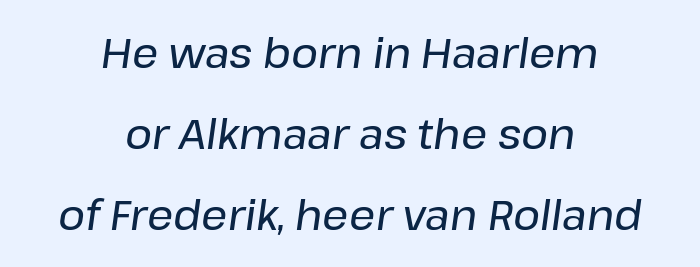
{"italic": "yes", "lean": "right", "slant_degrees": 8, "width": "normal", "stroke_contrast": "low", "x_height": "medium", "monospaced": "no", "underline": "no", "align": "center", "line_spacing": "loose", "line_spacing_ratio": 1.98, "letter_spacing": "normal", "letter_spacing_em": 0.0, "glyph_px": 41}
